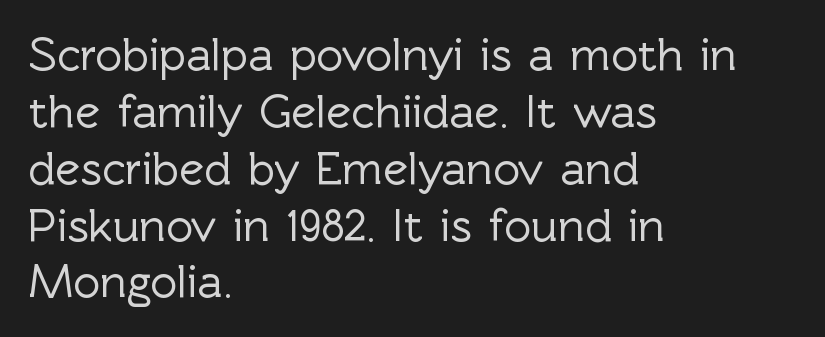
Q: Is the text italic (slanted)? A: No, it is upright.
Q: Is the typeface a serif or a sans-serif typeface? A: Sans-serif.
Q: Is the text underlined? A: No.
Q: How is the paragraph aligned? A: Left-aligned.
Q: Is the spacing between letters normal or unusually wide? A: Normal.
Q: Width (condensed, normal, or wide)? A: Normal.
Q: x-height? A: Medium.
Q: Monospaced? A: No.
